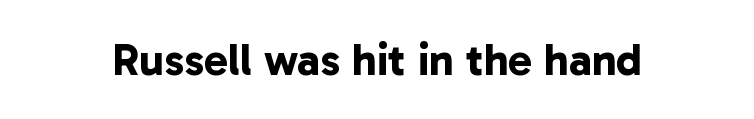
{"serif": "no", "bold": "yes", "weight": "bold", "width": "normal", "stroke_contrast": "low", "x_height": "medium", "monospaced": "no", "underline": "no", "letter_spacing": "normal", "letter_spacing_em": 0.0, "glyph_px": 45}
